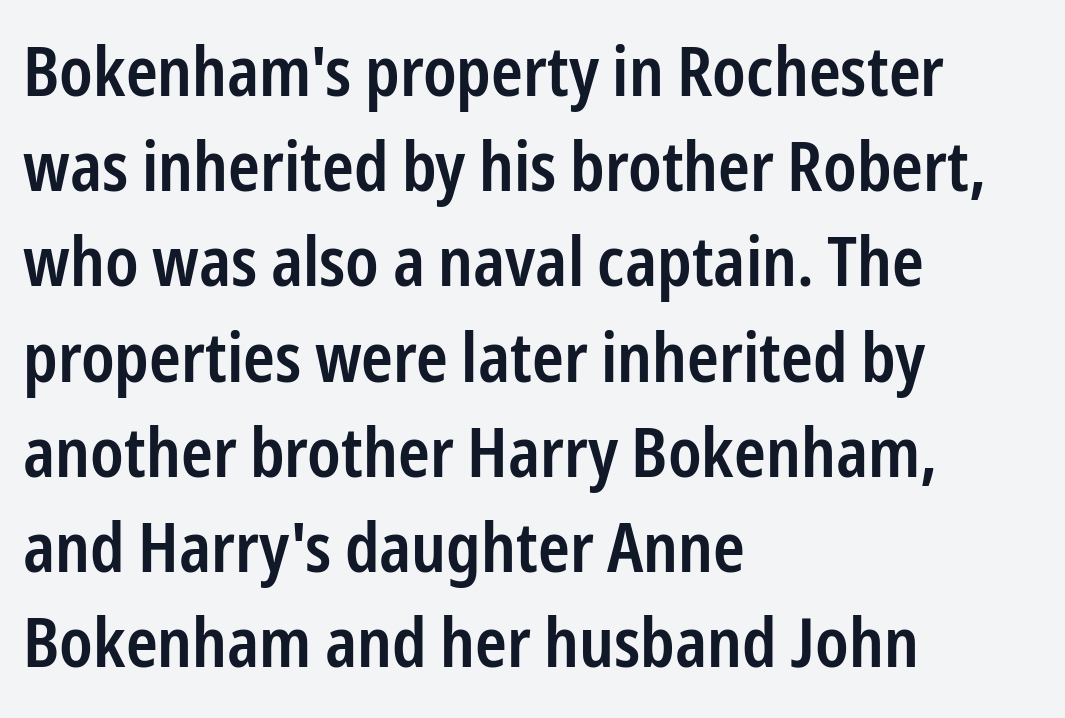
The image shows 68 px semibold, condensed sans-serif type, upright; set left-aligned, normal line spacing (1.4x), normal letter spacing, not underlined; low stroke contrast and a medium x-height.
